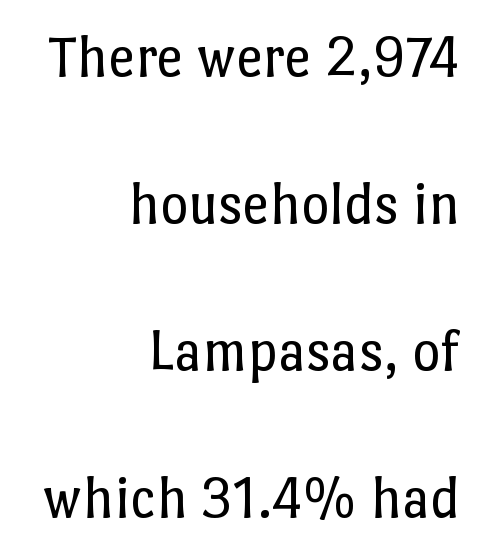
The image shows 60 px regular-weight type, upright; set right-aligned, loose line spacing (2.45x), normal letter spacing, not underlined; low stroke contrast and a medium x-height.
